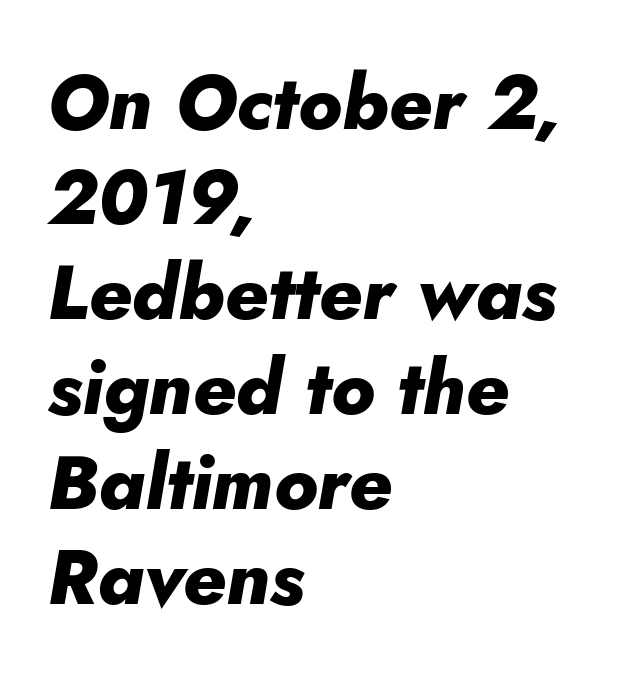
{"italic": "yes", "lean": "right", "slant_degrees": 10, "bold": "yes", "weight": "heavy", "width": "normal", "stroke_contrast": "low", "x_height": "small", "monospaced": "no", "underline": "no", "align": "left", "line_spacing": "normal", "line_spacing_ratio": 1.25, "letter_spacing": "normal", "letter_spacing_em": 0.0, "glyph_px": 76}
